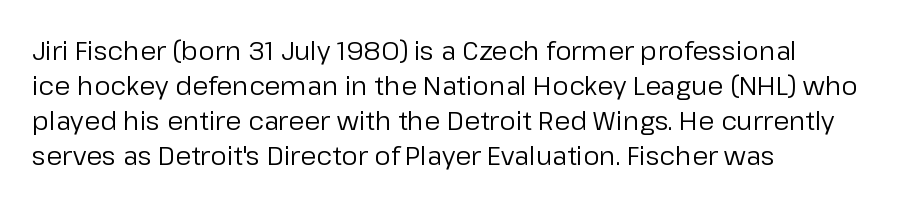
How are the letters spaced? Ordinarily, with no added tracking. Has an underline been added? It has not. Honestly, the row spacing looks completely unremarkable. The font is comparable to plain body text, perhaps lighter. Visually the block forms a straight wall on the left and a jagged coastline on the right.
